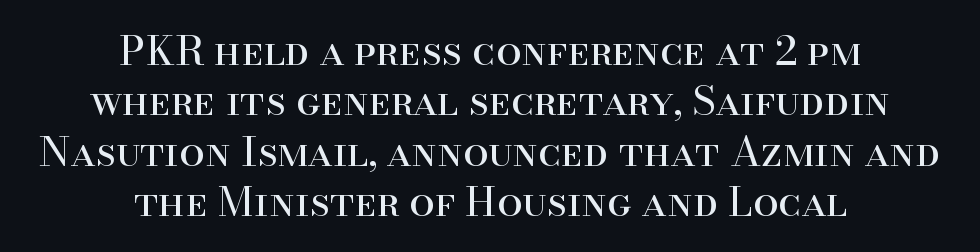
Heaviness? Minimal to ordinary, like unemphasized prose. Look at the tracking — it's just the regular setting, nothing added. The font's upright variant was chosen for this text. Are there feet on the stems? There are — it's a serif. These lines stack symmetrically, like a column narrowing and widening about its center.
